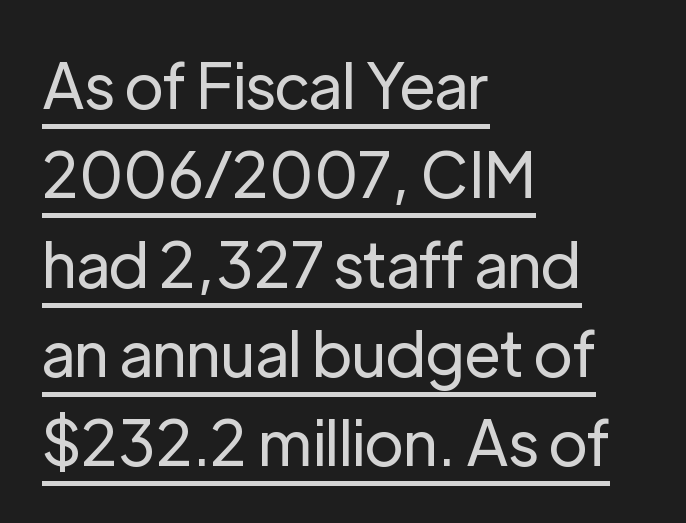
Baseline-to-baseline distance is the conventional proportion of letter height. This is the regular roman posture of the typeface. Weight class: somewhere from thin through regular. Examine the stroke ends and you'll find no serifs. Tracking here is standard; glyphs follow each other at the usual distance. Does a line run under the words? Yes, clearly.
